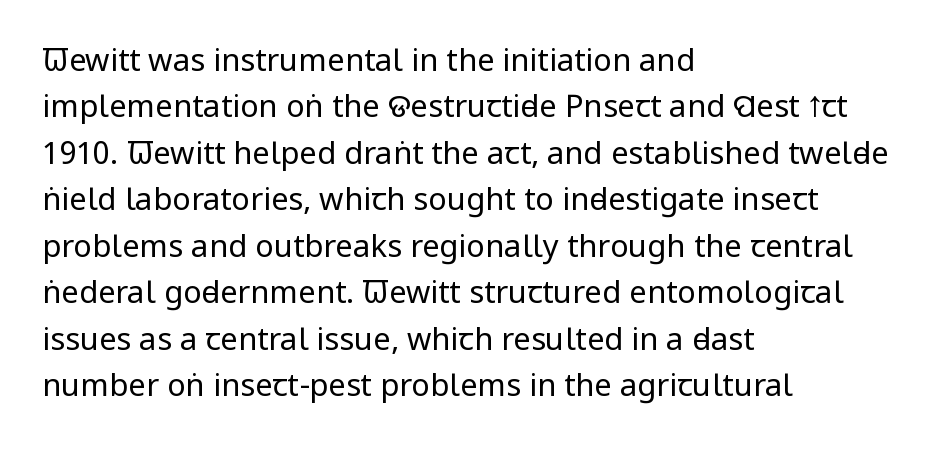
The image shows 31 px regular-weight, condensed sans-serif type, upright; set left-aligned, normal line spacing (1.5x), normal letter spacing, not underlined; low stroke contrast and a large x-height.
